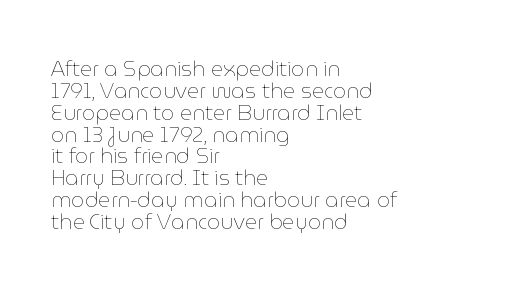
{"italic": "no", "bold": "no", "underline": "no", "align": "left", "line_spacing": "tight", "line_spacing_ratio": 1.04, "letter_spacing": "normal", "letter_spacing_em": 0.0, "glyph_px": 21}
